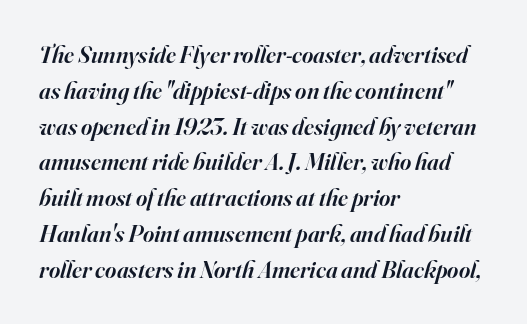
Q: Is the text bold? A: Semi-bold.
Q: Is the text italic (slanted)? A: Yes, it leans right by about 16 degrees.
Q: Is the text underlined? A: No.
Q: How is the paragraph aligned? A: Left-aligned.
Q: Is the spacing between letters normal or unusually wide? A: Normal.
Q: Is the spacing between lines tight, normal or loose? A: Normal.
